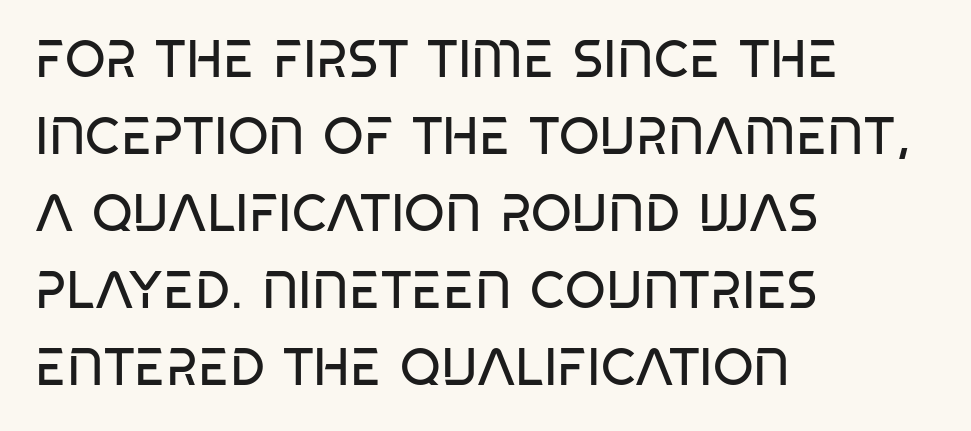
{"serif": "no", "italic": "no", "bold": "no", "weight": "regular", "width": "condensed", "stroke_contrast": "low", "x_height": "large", "monospaced": "no", "underline": "no", "align": "left", "line_spacing": "normal", "line_spacing_ratio": 1.48, "letter_spacing": "normal", "letter_spacing_em": 0.0, "glyph_px": 52}
